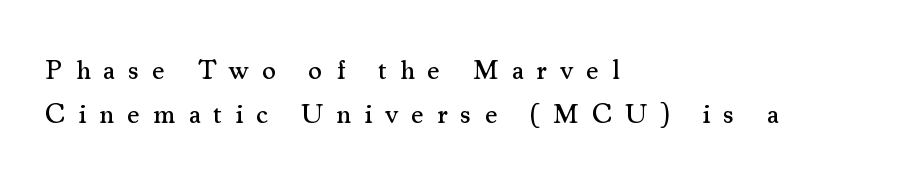
Q: Is the text italic (slanted)? A: No, it is upright.
Q: Is the text underlined? A: No.
Q: How is the paragraph aligned? A: Left-aligned.
Q: Is the spacing between letters normal or unusually wide? A: Unusually wide.
Q: Is the spacing between lines tight, normal or loose? A: Normal.
